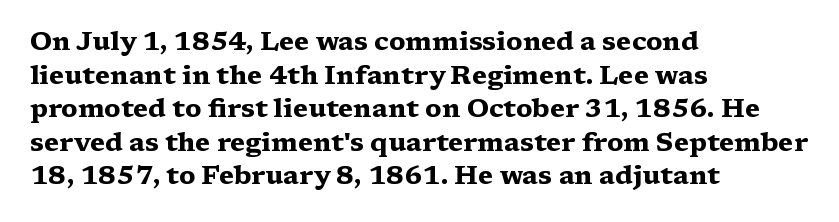
The image shows 26 px bold type, upright; set left-aligned, normal line spacing (1.29x), normal letter spacing, not underlined.
